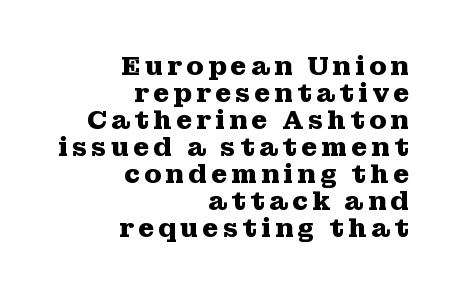
The image shows 26 px bold type, upright; set right-aligned, tight line spacing (1.04x), not underlined.
